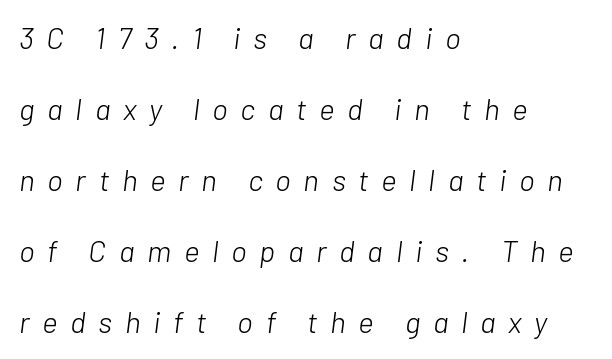
The image shows 30 px light type, italic (leaning right); set left-aligned, loose line spacing (2.37x), unusually wide letter spacing (+0.42 em), not underlined; low stroke contrast and a medium x-height.
